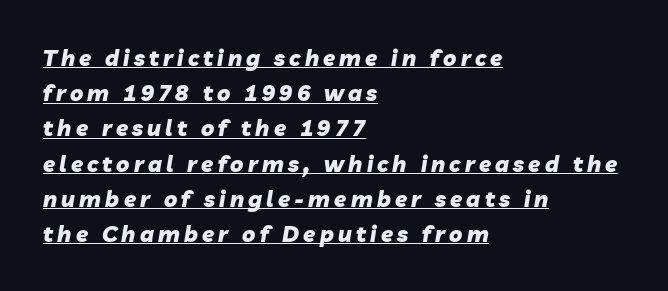
Q: Is the text bold? A: Yes.
Q: Is the text italic (slanted)? A: Yes, it leans right by about 10 degrees.
Q: Is the text underlined? A: Yes.
Q: How is the paragraph aligned? A: Left-aligned.
Q: Is the spacing between lines tight, normal or loose? A: Normal.
